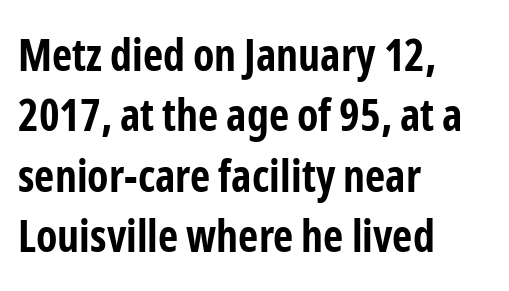
Q: Is the text bold? A: Yes.
Q: Is the text italic (slanted)? A: No, it is upright.
Q: Is the typeface a serif or a sans-serif typeface? A: Sans-serif.
Q: Is the text underlined? A: No.
Q: How is the paragraph aligned? A: Left-aligned.
Q: Is the spacing between letters normal or unusually wide? A: Normal.
Q: Is the spacing between lines tight, normal or loose? A: Normal.
Q: Width (condensed, normal, or wide)? A: Condensed.
Q: Stroke contrast? A: Low.
Q: x-height? A: Medium.
Q: Monospaced? A: No.
